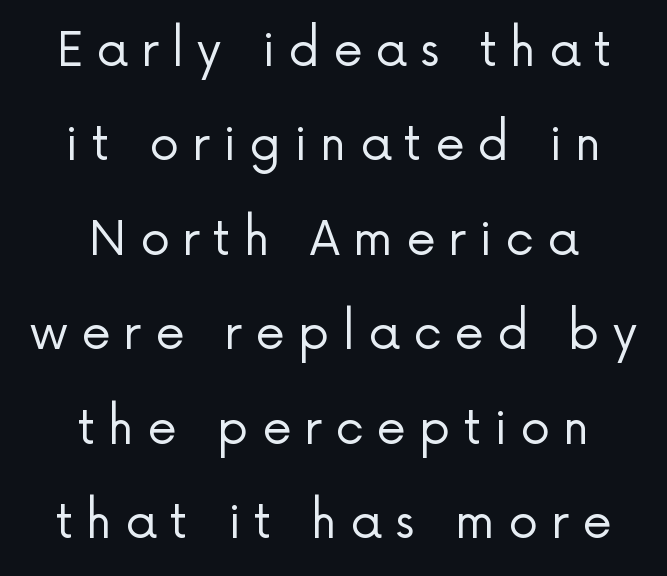
The image shows 47 px regular-weight sans-serif type, upright; set centered, loose line spacing (2.01x), unusually wide letter spacing (+0.28 em), not underlined; low stroke contrast and a medium x-height.
